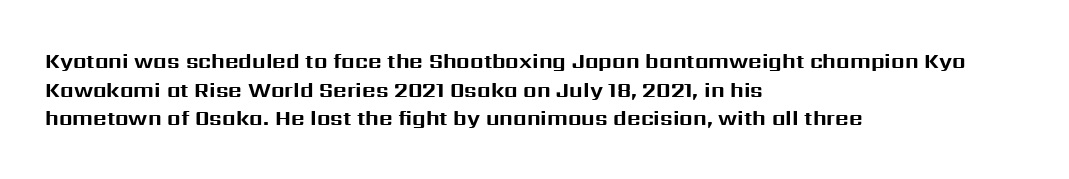
{"italic": "no", "bold": "yes", "underline": "no", "align": "left", "line_spacing": "normal", "line_spacing_ratio": 1.36, "letter_spacing": "normal", "letter_spacing_em": 0.0, "glyph_px": 21}
